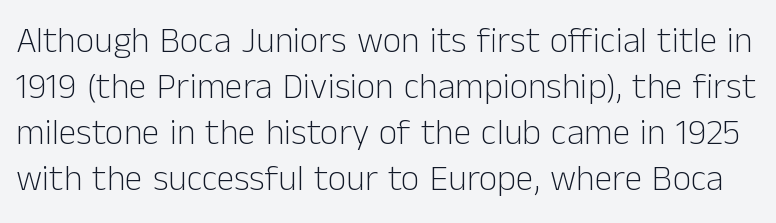
The line-height multiplier appears to be the usual default. Posture: vertical. Each letter's strokes conclude bluntly, with no projecting serifs. Letter spacing: default. Think standard paragraph weight, or any step lighter than that.
